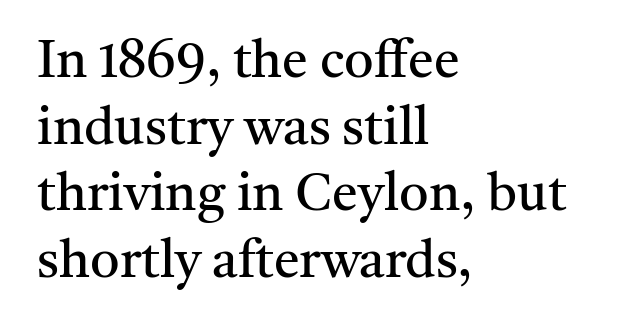
These lines are composed in type with serifs. Vertical spacing — default. No word sits above an underline. Standard letterfit; no display-style spreading of the glyphs.
